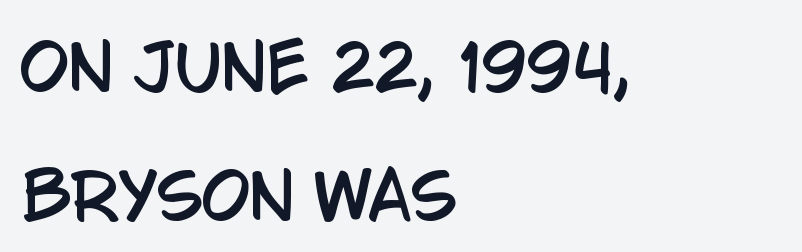
{"serif": "no", "italic": "no", "width": "condensed", "stroke_contrast": "low", "x_height": "large", "monospaced": "no", "underline": "no", "align": "left", "line_spacing": "loose", "line_spacing_ratio": 2.04, "letter_spacing": "normal", "letter_spacing_em": 0.0, "glyph_px": 63}
